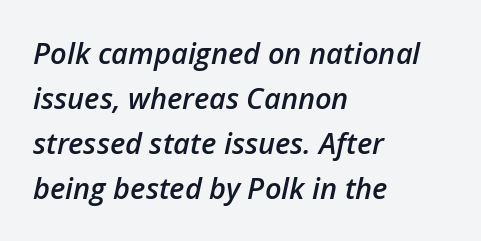
The image shows 29 px semibold type, italic (leaning right); set left-aligned, normal line spacing (1.55x), normal letter spacing, not underlined; low stroke contrast and a medium x-height.
